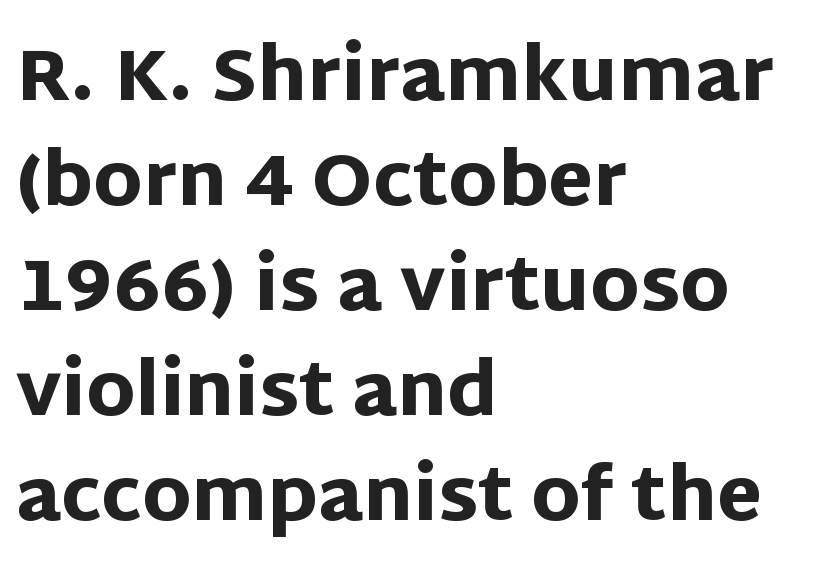
The image shows 73 px heavy sans-serif type, upright; set left-aligned, normal line spacing (1.44x), normal letter spacing, not underlined; low stroke contrast and a large x-height.
